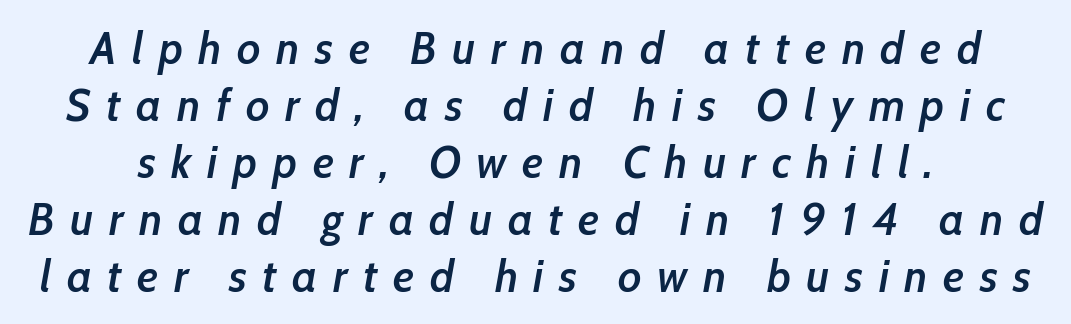
{"italic": "yes", "lean": "right", "slant_degrees": 10, "bold": "semi", "weight": "semibold", "width": "condensed", "stroke_contrast": "low", "x_height": "medium", "monospaced": "no", "underline": "no", "line_spacing_ratio": 1.24, "letter_spacing": "wide", "letter_spacing_em": 0.34, "glyph_px": 46}
